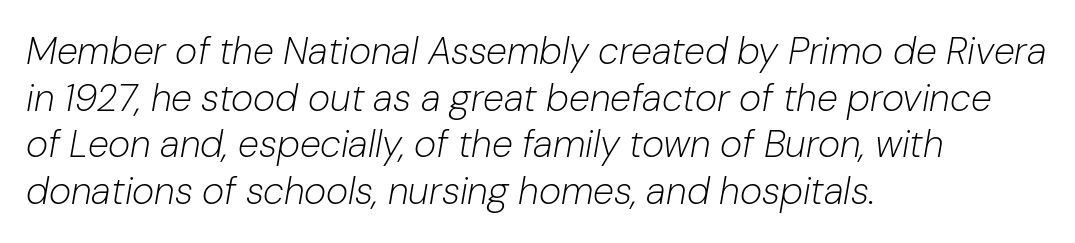
The image shows 38 px light type, italic (leaning right); set left-aligned, line spacing 1.23x, normal letter spacing, not underlined; low stroke contrast and a medium x-height.
